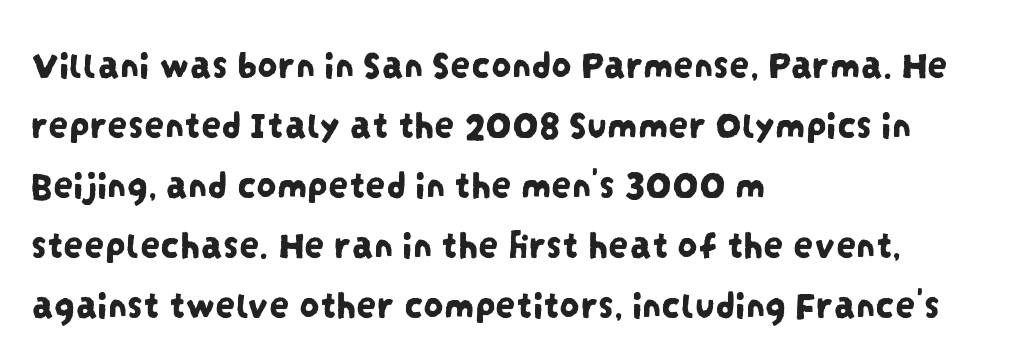
{"serif": "no", "width": "condensed", "stroke_contrast": "low", "x_height": "large", "monospaced": "no", "underline": "no", "align": "left", "line_spacing": "normal", "line_spacing_ratio": 1.5, "letter_spacing": "normal", "letter_spacing_em": 0.0, "glyph_px": 40}
